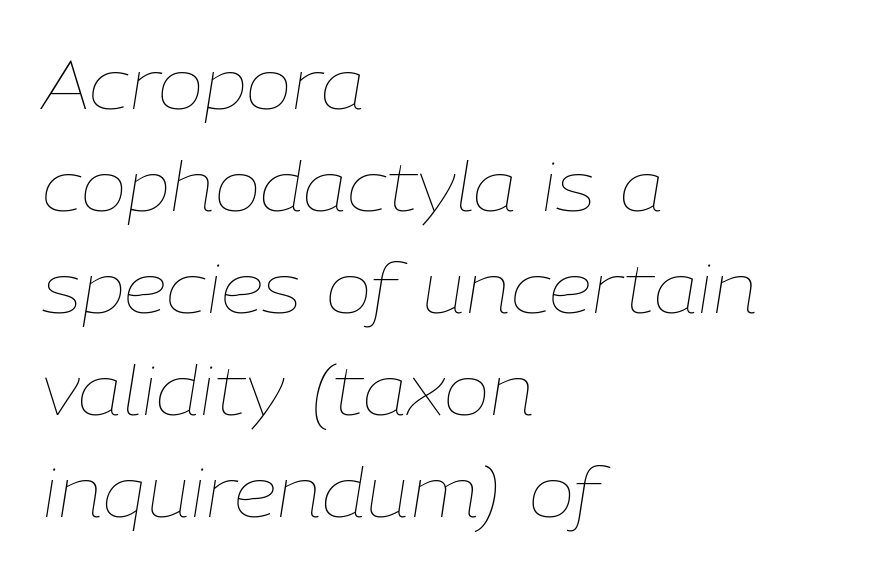
Q: Is the text bold? A: No.
Q: Is the text italic (slanted)? A: Yes, it leans right by about 9 degrees.
Q: Is the text underlined? A: No.
Q: How is the paragraph aligned? A: Left-aligned.
Q: Is the spacing between letters normal or unusually wide? A: Normal.
Q: Is the spacing between lines tight, normal or loose? A: Normal.
Q: Width (condensed, normal, or wide)? A: Normal.
Q: Stroke contrast? A: Low.
Q: x-height? A: Medium.
Q: Monospaced? A: No.
